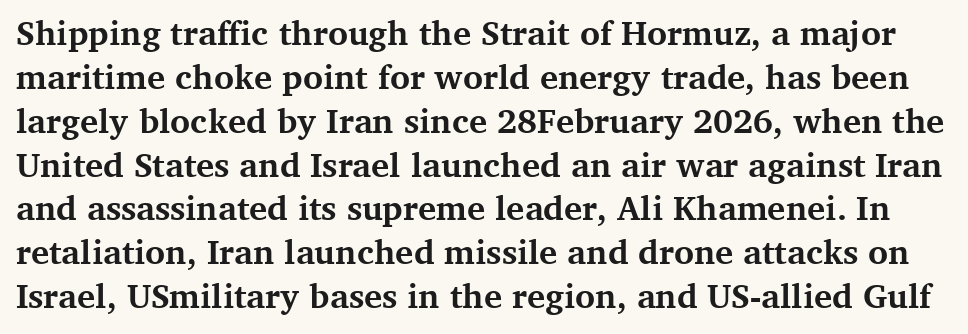
Q: Is the text bold? A: Yes.
Q: Is the text italic (slanted)? A: No, it is upright.
Q: Is the typeface a serif or a sans-serif typeface? A: Serif.
Q: Is the text underlined? A: No.
Q: Is the spacing between letters normal or unusually wide? A: Normal.
Q: Is the spacing between lines tight, normal or loose? A: Normal.
Q: Width (condensed, normal, or wide)? A: Normal.
Q: Stroke contrast? A: Medium.
Q: x-height? A: Medium.
Q: Monospaced? A: No.
